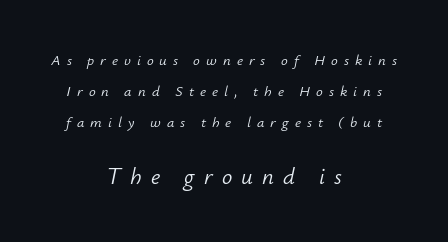
The area under the type is left untouched. Alignment: centered. Words appear elongated and porous because spacing is wide. The later block is typeset at a bigger size than the earlier block. Style check: oblique.
